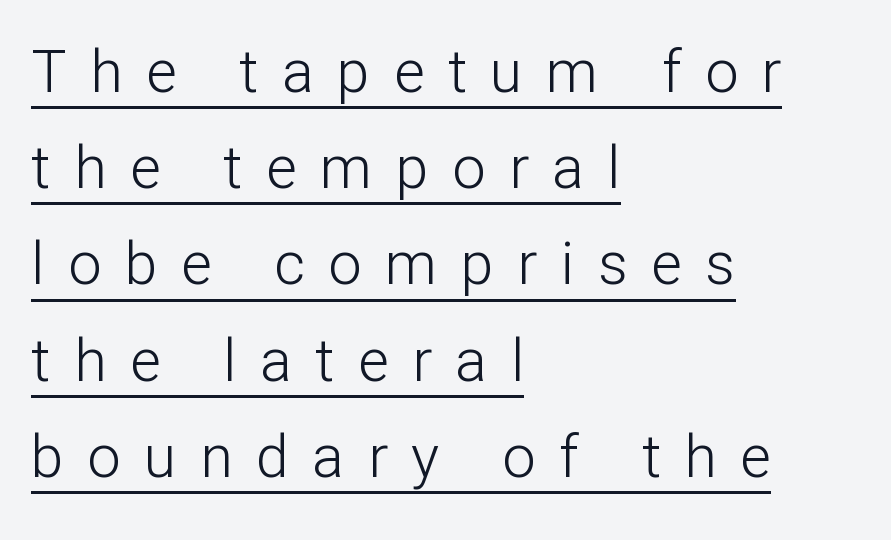
Q: Is the text bold? A: No.
Q: Is the text italic (slanted)? A: No, it is upright.
Q: Is the typeface a serif or a sans-serif typeface? A: Sans-serif.
Q: Is the text underlined? A: Yes.
Q: How is the paragraph aligned? A: Left-aligned.
Q: Is the spacing between letters normal or unusually wide? A: Unusually wide.
Q: Is the spacing between lines tight, normal or loose? A: Normal.
Q: Width (condensed, normal, or wide)? A: Normal.
Q: Stroke contrast? A: Low.
Q: x-height? A: Medium.
Q: Monospaced? A: No.
